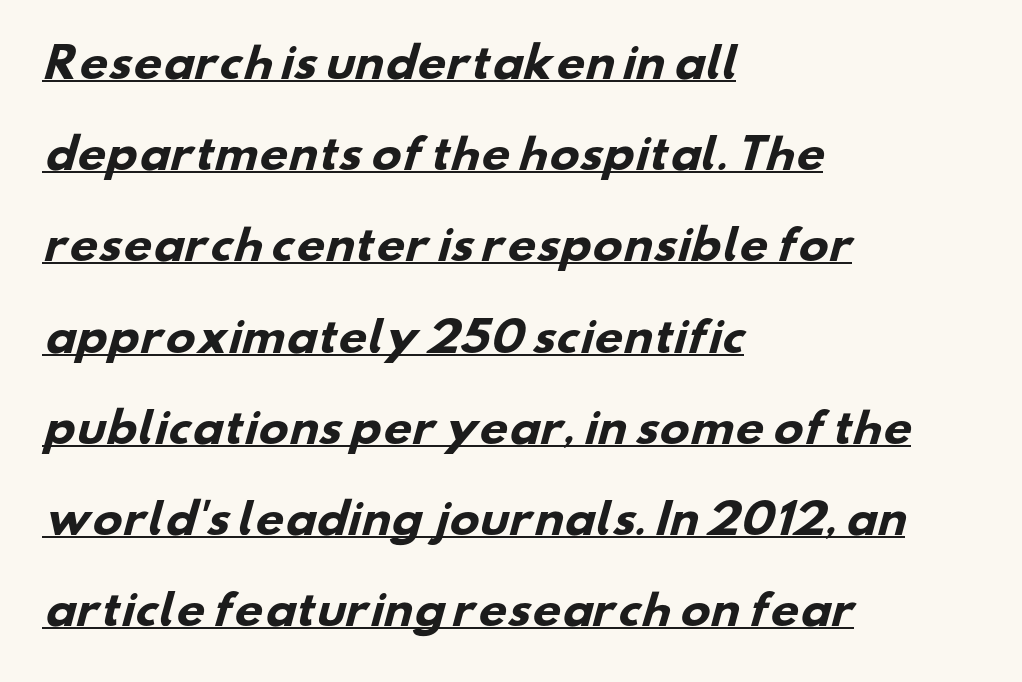
{"serif": "no", "bold": "yes", "weight": "heavy", "width": "wide", "stroke_contrast": "low", "x_height": "small", "monospaced": "no", "underline": "yes", "align": "left", "line_spacing": "loose", "line_spacing_ratio": 2.28, "letter_spacing": "normal", "letter_spacing_em": 0.0, "glyph_px": 40}
